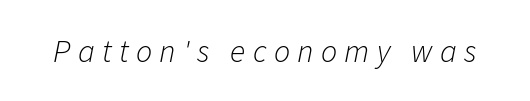
{"italic": "yes", "lean": "right", "slant_degrees": 11, "bold": "no", "weight": "light", "width": "normal", "stroke_contrast": "low", "x_height": "medium", "monospaced": "no", "underline": "no", "letter_spacing": "wide", "letter_spacing_em": 0.23, "glyph_px": 32}
